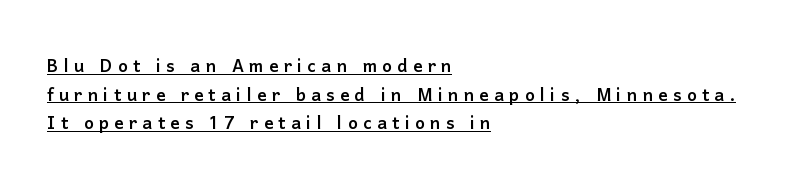
{"italic": "no", "underline": "yes", "align": "left", "line_spacing": "normal", "line_spacing_ratio": 1.25, "letter_spacing": "wide", "letter_spacing_em": 0.23, "glyph_px": 23}
